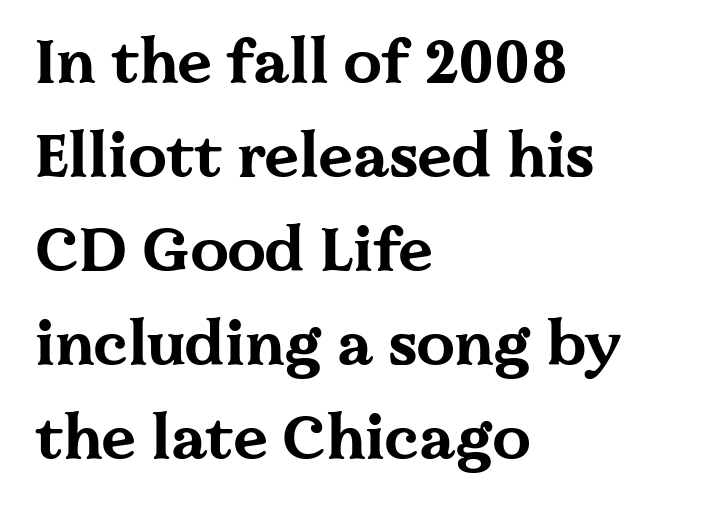
The image shows 61 px bold, wide serif type, upright; set left-aligned, normal line spacing (1.54x), normal letter spacing, not underlined; medium stroke contrast and a medium x-height.
